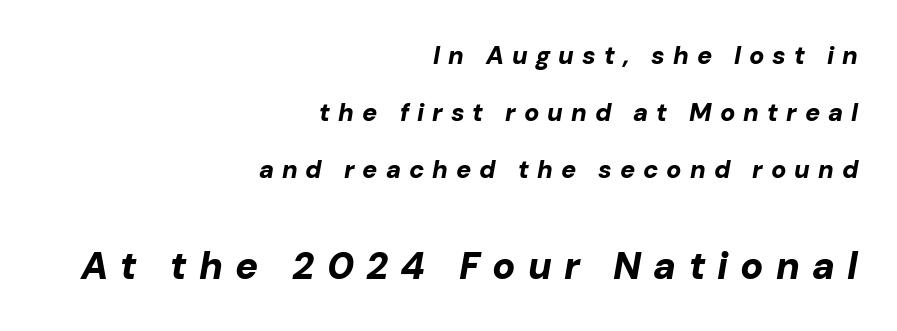
{"italic": "yes", "lean": "right", "slant_degrees": 10, "bold": "yes", "weight": "bold", "width": "normal", "stroke_contrast": "low", "x_height": "medium", "monospaced": "no", "underline": "no", "align": "right", "line_spacing": "loose", "line_spacing_ratio": 2.29, "letter_spacing": "wide", "letter_spacing_em": 0.32, "larger_block": "second", "size_ratio": 1.52, "glyph_px": 38}
